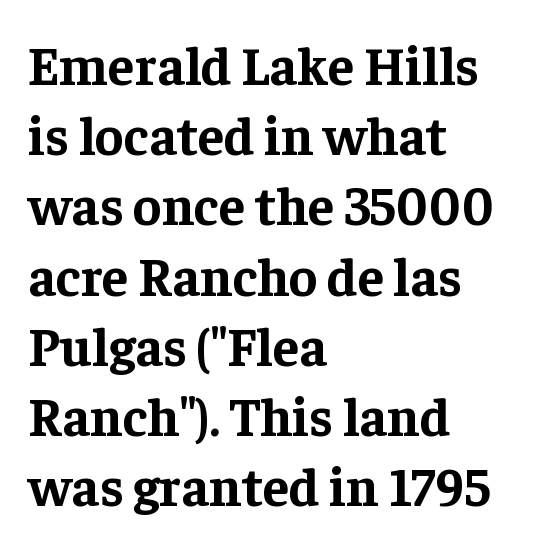
The image shows 54 px bold serif type, upright; set left-aligned, normal line spacing (1.3x), normal letter spacing, not underlined; low stroke contrast and a medium x-height.
